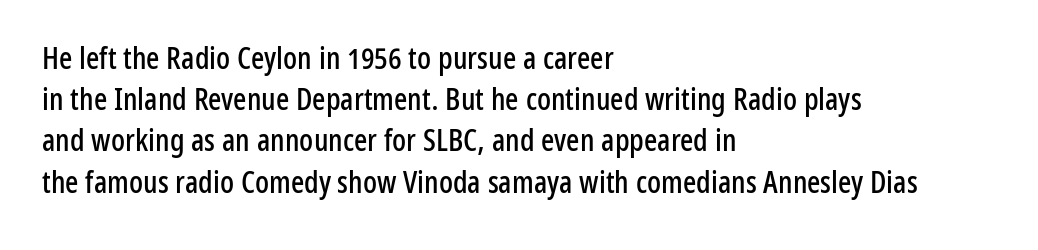
Q: Is the text italic (slanted)? A: No, it is upright.
Q: Is the typeface a serif or a sans-serif typeface? A: Sans-serif.
Q: Is the text underlined? A: No.
Q: How is the paragraph aligned? A: Left-aligned.
Q: Is the spacing between letters normal or unusually wide? A: Normal.
Q: Is the spacing between lines tight, normal or loose? A: Normal.
Q: Width (condensed, normal, or wide)? A: Condensed.
Q: Stroke contrast? A: Low.
Q: x-height? A: Medium.
Q: Monospaced? A: No.
